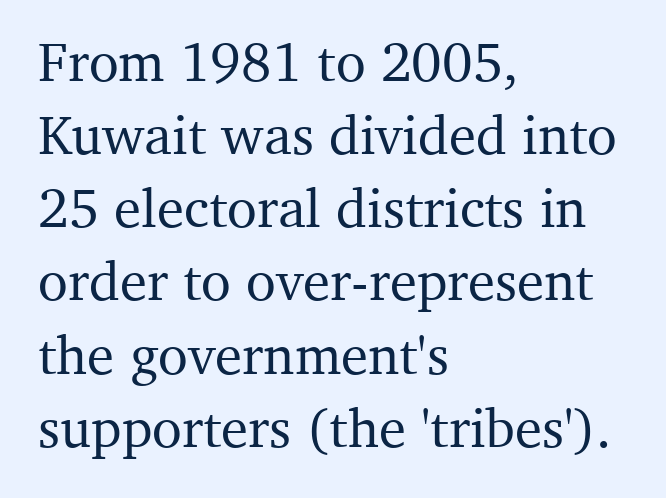
Q: Is the text italic (slanted)? A: No, it is upright.
Q: Is the typeface a serif or a sans-serif typeface? A: Serif.
Q: Is the text underlined? A: No.
Q: How is the paragraph aligned? A: Left-aligned.
Q: Is the spacing between letters normal or unusually wide? A: Normal.
Q: Is the spacing between lines tight, normal or loose? A: Normal.
Q: Width (condensed, normal, or wide)? A: Normal.
Q: Stroke contrast? A: Medium.
Q: x-height? A: Medium.
Q: Monospaced? A: No.
